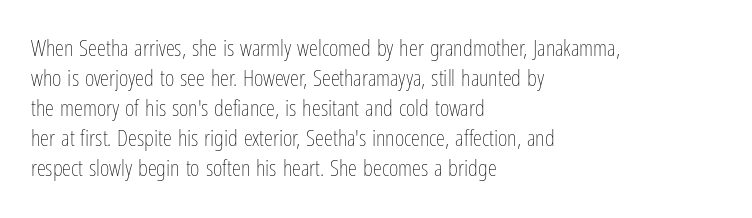
The lines are quadded left. The font sits on the lighter half of the weight spectrum, regular included. Tracking here is standard; glyphs follow each other at the usual distance. Italic? Not at all — the glyphs are vertical. Rule under the text: the space is simply empty.
